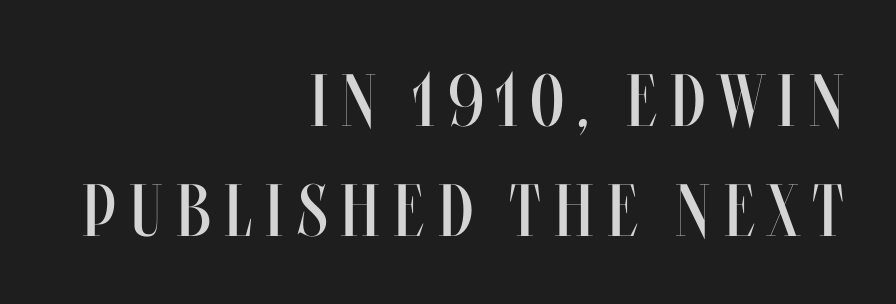
Q: Is the text bold? A: No.
Q: Is the text italic (slanted)? A: No, it is upright.
Q: Is the text underlined? A: No.
Q: How is the paragraph aligned? A: Right-aligned.
Q: Is the spacing between lines tight, normal or loose? A: Normal.
Q: Width (condensed, normal, or wide)? A: Condensed.
Q: Stroke contrast? A: Medium.
Q: x-height? A: Large.
Q: Monospaced? A: No.
